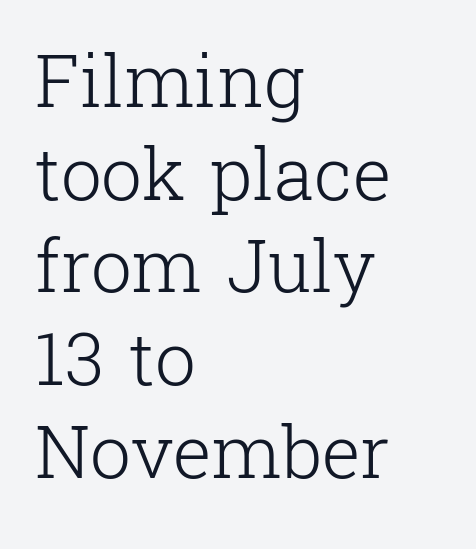
On a weight scale, this lands at 450 or below. Observe the ordinary spacing: letters are neighbours, not strangers. Here the designer chose a conventional face with non-uniform glyph widths. Leftover space on each line is placed entirely after the last word. Clear beneath every line of the passage.
